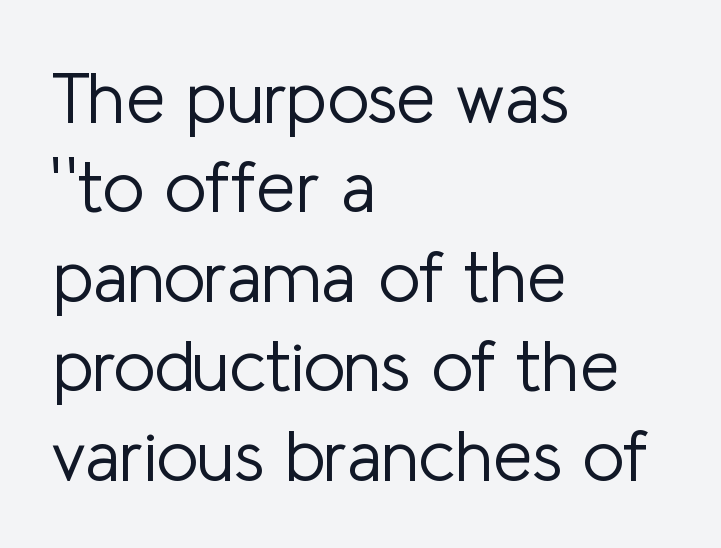
This sample uses an upright cut, with every glyph sitting square on the baseline. The passage shown is typed in a proportional face where columns would drift. This sample uses a sans-serif face. Type without underlining. All the whitespace from short lines collects on the right.
